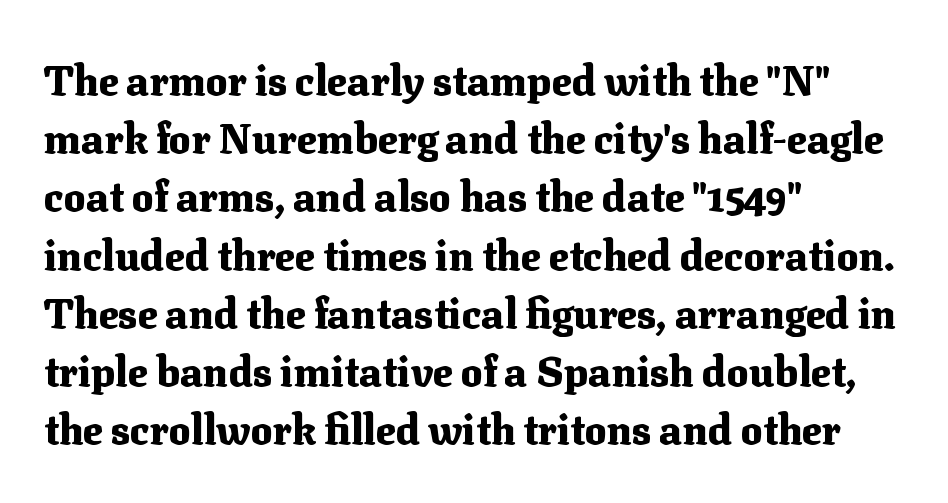
{"serif": "yes", "italic": "no", "bold": "yes", "weight": "heavy", "width": "normal", "stroke_contrast": "medium", "x_height": "medium", "monospaced": "no", "underline": "no", "align": "left", "line_spacing": "normal", "line_spacing_ratio": 1.42, "letter_spacing": "normal", "letter_spacing_em": 0.0, "glyph_px": 41}
